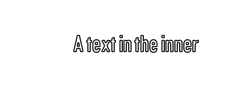
Q: Is the text italic (slanted)? A: No, it is upright.
Q: Is the text underlined? A: No.
Q: Is the spacing between letters normal or unusually wide? A: Normal.
